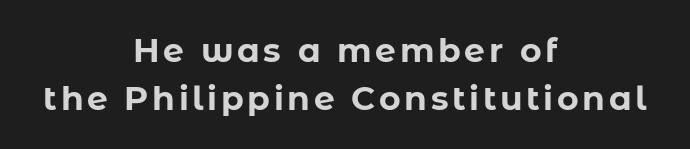
{"serif": "no", "italic": "no", "bold": "yes", "weight": "bold", "width": "normal", "stroke_contrast": "low", "x_height": "medium", "monospaced": "no", "underline": "no", "align": "center", "line_spacing": "normal", "line_spacing_ratio": 1.45, "glyph_px": 33}
